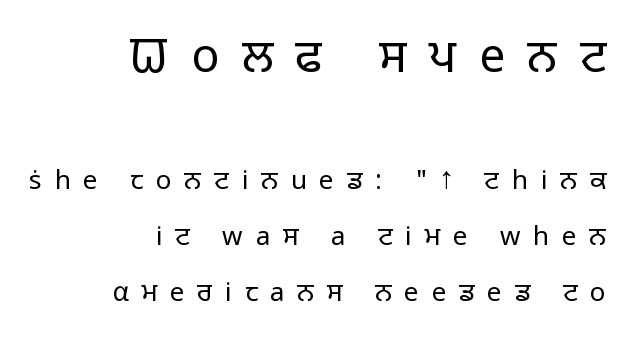
Q: Is the text bold? A: No.
Q: Is the text italic (slanted)? A: No, it is upright.
Q: Is the typeface a serif or a sans-serif typeface? A: Sans-serif.
Q: Is the text underlined? A: No.
Q: How is the paragraph aligned? A: Right-aligned.
Q: Is the spacing between letters normal or unusually wide? A: Unusually wide.
Q: Is the spacing between lines tight, normal or loose? A: Loose.
Q: Which block of text is set in a larger size, the first (top) or the second (bottom)? A: The first (top) one.
Q: Width (condensed, normal, or wide)? A: Normal.
Q: Stroke contrast? A: Low.
Q: x-height? A: Medium.
Q: Monospaced? A: No.
